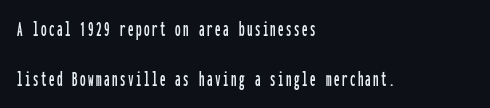
Airy leading. The gap between lines stays unmarked. Notice how the stems are strictly vertical — no italics here. The passage is arranged the way most books set body copy — flush left.
